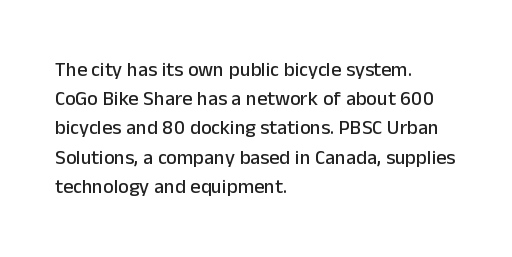
The image shows 20 px text type, upright; set left-aligned, normal line spacing (1.46x), normal letter spacing, not underlined.
